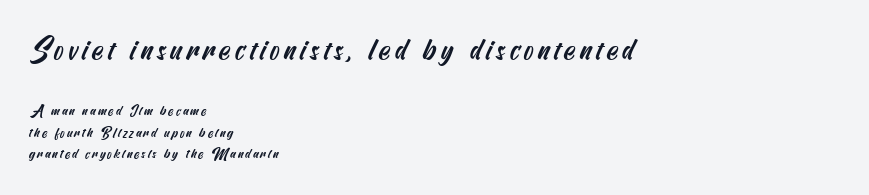
Q: Is the typeface a serif or a sans-serif typeface? A: Sans-serif.
Q: Is the text underlined? A: No.
Q: How is the paragraph aligned? A: Left-aligned.
Q: Is the spacing between lines tight, normal or loose? A: Normal.
Q: Which block of text is set in a larger size, the first (top) or the second (bottom)? A: The first (top) one.
Q: Width (condensed, normal, or wide)? A: Condensed.
Q: Stroke contrast? A: Medium.
Q: x-height? A: Small.
